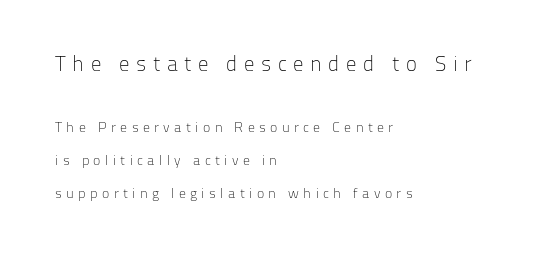
The image shows 21 px text type, upright; set left-aligned, loose line spacing (2.36x), unusually wide letter spacing (+0.31 em), not underlined; the first (top) block is 1.5x larger.
